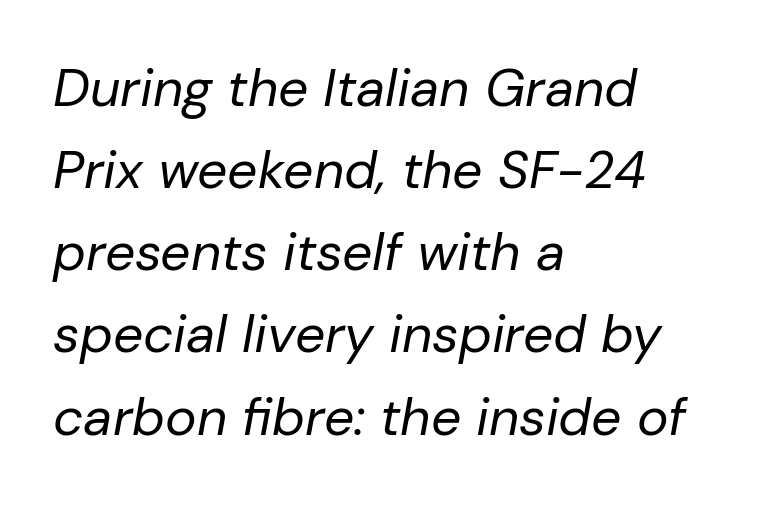
The font is comparable to plain body text, perhaps lighter. The passage shown leans; its letterforms are oblique. The glyphs are unaccompanied by any horizontal stroke below them. These lines are rendered in a variable-pitch font.
